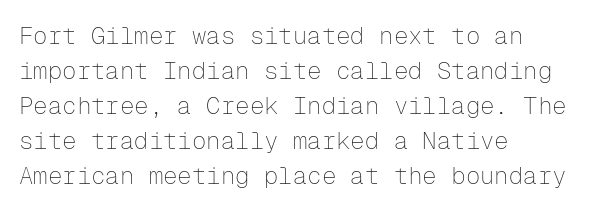
The image shows 24 px text type, upright; set left-aligned, normal line spacing (1.46x), normal letter spacing, not underlined.
